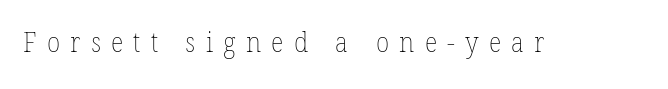
The image shows 27 px text type; set unusually wide letter spacing (+0.38 em), not underlined.
